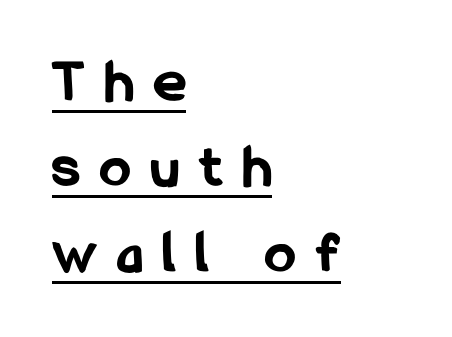
The image shows 61 px bold, condensed sans-serif type, upright; set left-aligned, normal line spacing (1.4x), unusually wide letter spacing (+0.34 em), underlined; low stroke contrast and a medium x-height.
